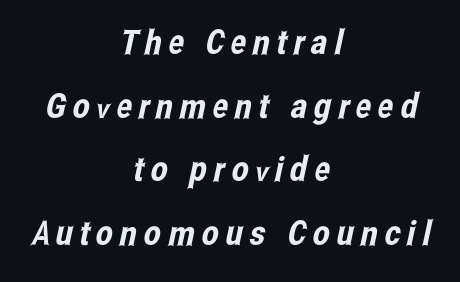
The image shows 34 px condensed sans-serif type; set centered, line spacing 1.87x, unusually wide letter spacing (+0.2 em), not underlined; low stroke contrast and a medium x-height.
